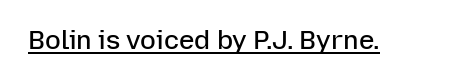
The letters stand upright; this is a roman face. This is moderately heavy type, rendered in semibold. These characters rest on top of a visible drawn line. You could call the tracking neutral — neither tight nor loose.
